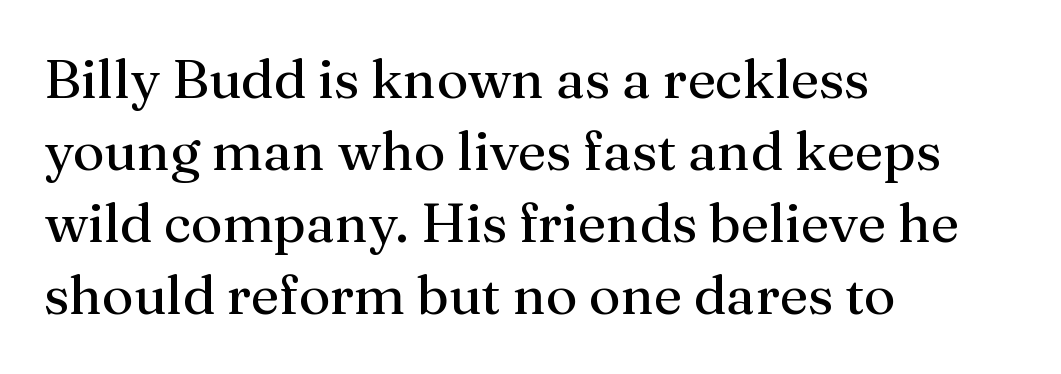
The image shows 55 px regular-weight serif type, upright; set left-aligned, normal line spacing (1.31x), normal letter spacing, not underlined; medium stroke contrast and a medium x-height.
